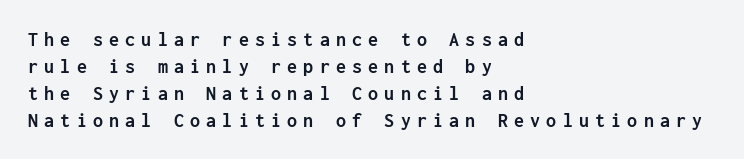
Q: Is the text bold? A: Yes.
Q: Is the text italic (slanted)? A: No, it is upright.
Q: Is the text underlined? A: No.
Q: How is the paragraph aligned? A: Left-aligned.
Q: Is the spacing between letters normal or unusually wide? A: Unusually wide.
Q: Is the spacing between lines tight, normal or loose? A: Normal.
